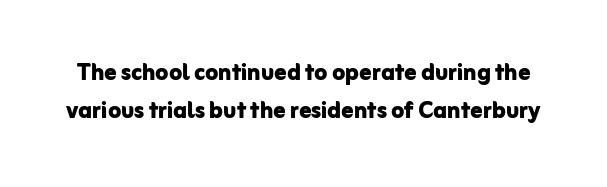
Q: Is the text bold? A: Yes.
Q: Is the text italic (slanted)? A: No, it is upright.
Q: Is the typeface a serif or a sans-serif typeface? A: Sans-serif.
Q: Is the text underlined? A: No.
Q: Is the spacing between letters normal or unusually wide? A: Normal.
Q: Is the spacing between lines tight, normal or loose? A: Normal.
Q: Width (condensed, normal, or wide)? A: Normal.
Q: Stroke contrast? A: Low.
Q: x-height? A: Medium.
Q: Monospaced? A: No.
